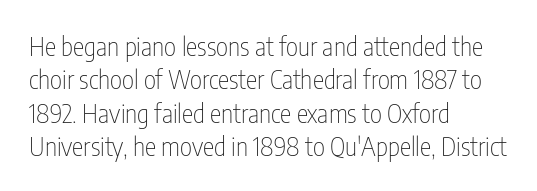
The image shows 26 px text type, upright; set left-aligned, normal line spacing (1.28x), normal letter spacing, not underlined.
